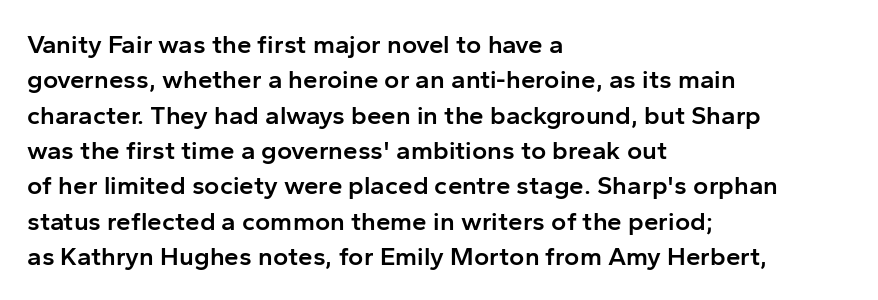
The image shows 26 px text type, upright; set left-aligned, normal line spacing (1.36x), normal letter spacing, not underlined.
